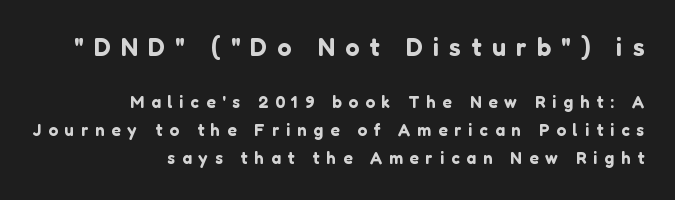
The image shows 25 px text type, upright; set right-aligned, normal line spacing (1.62x), unusually wide letter spacing (+0.41 em), not underlined; the first (top) block is 1.47x larger.
